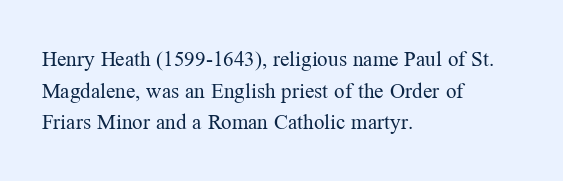
The image shows 21 px text type, upright; set left-aligned, normal line spacing (1.51x), normal letter spacing, not underlined.
